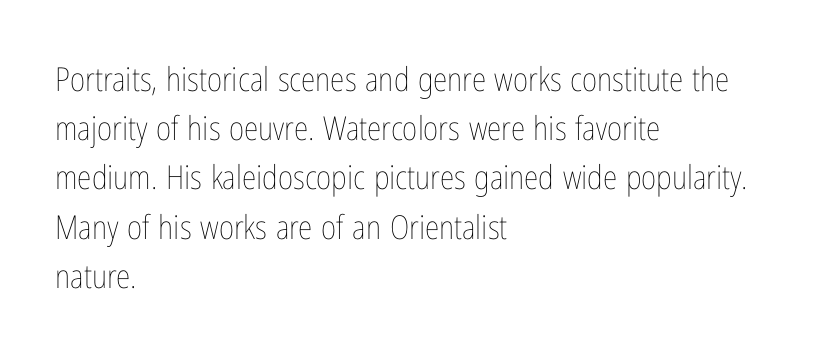
The image shows 33 px thin, condensed type, upright; set left-aligned, normal line spacing (1.49x), normal letter spacing, not underlined; low stroke contrast and a medium x-height.
